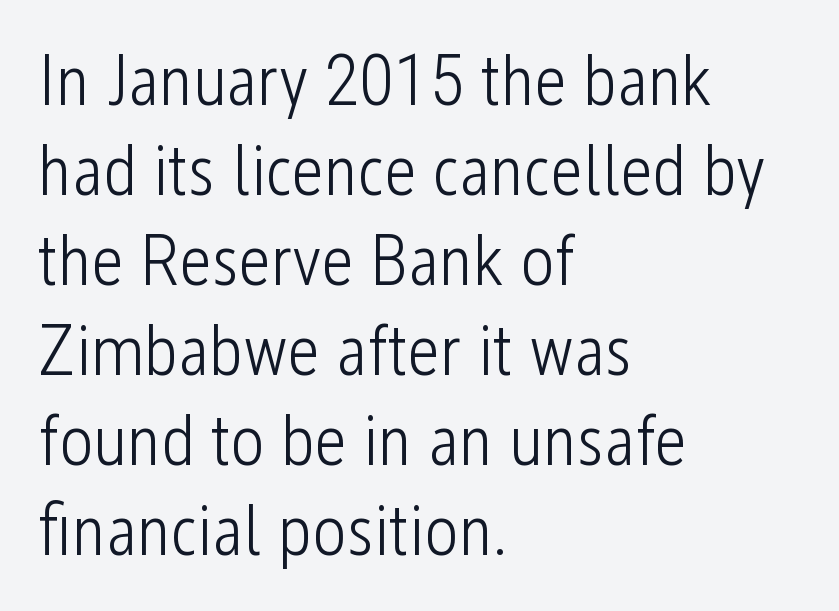
{"serif": "no", "italic": "no", "bold": "no", "weight": "light", "width": "condensed", "stroke_contrast": "low", "x_height": "medium", "monospaced": "no", "underline": "no", "align": "left", "line_spacing": "normal", "line_spacing_ratio": 1.25, "letter_spacing": "normal", "letter_spacing_em": 0.0, "glyph_px": 72}
